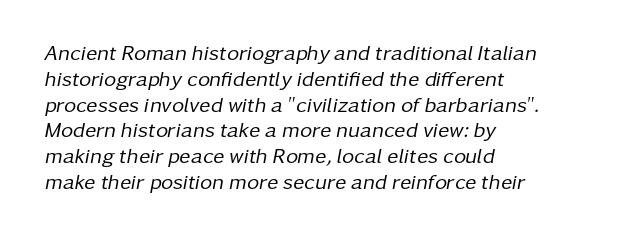
The image shows 21 px text type, italic (leaning right); set left-aligned, line spacing 1.23x, normal letter spacing, not underlined.
